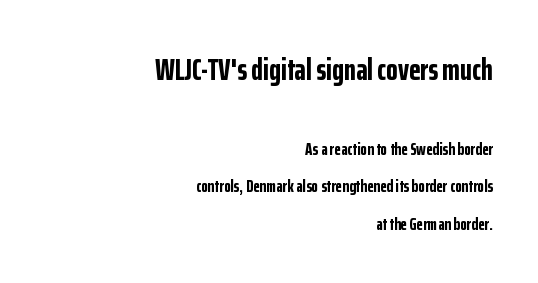
{"serif": "no", "italic": "no", "bold": "yes", "weight": "bold", "width": "condensed", "stroke_contrast": "low", "x_height": "medium", "monospaced": "no", "underline": "no", "align": "right", "line_spacing": "loose", "line_spacing_ratio": 2.2, "letter_spacing": "normal", "letter_spacing_em": 0.0, "larger_block": "first", "size_ratio": 1.76, "glyph_px": 30}
